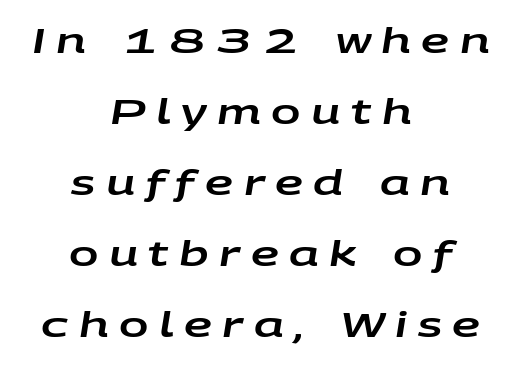
The image shows 35 px wide type, italic (leaning right); set centered, loose line spacing (2.03x), unusually wide letter spacing (+0.3 em), not underlined; low stroke contrast and a large x-height.
